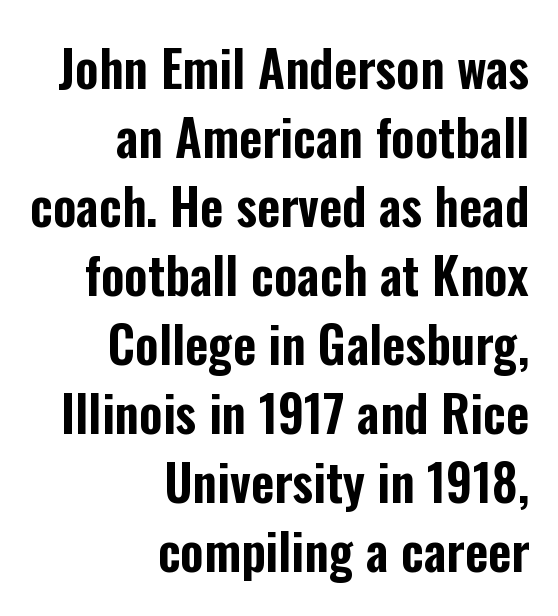
The image shows 50 px condensed sans-serif type, upright; set right-aligned, normal line spacing (1.38x), normal letter spacing, not underlined; low stroke contrast and a medium x-height.
